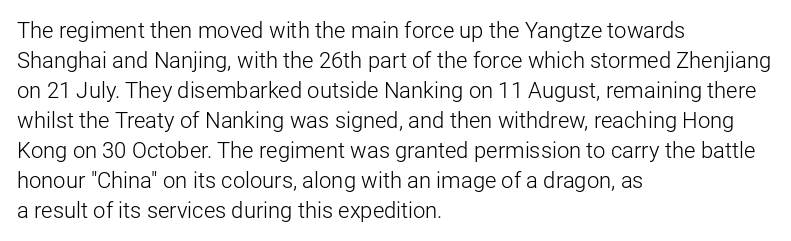
{"italic": "no", "bold": "no", "underline": "no", "align": "left", "line_spacing": "normal", "line_spacing_ratio": 1.36, "letter_spacing": "normal", "letter_spacing_em": 0.0, "glyph_px": 22}
